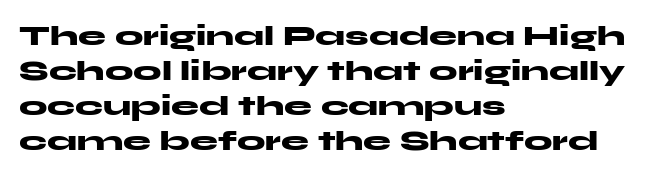
Successive baselines arrive at the customary interval. Descender tails drop into unmarked territory. Typographically, this falls in the sans-serif category. The gaps between neighbouring characters are ordinary and unremarkable. Plenty of ink on the page — the face is bold.
